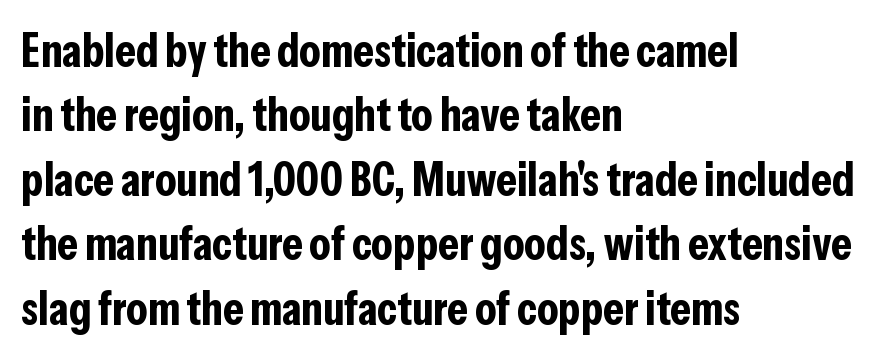
The image shows 47 px bold, condensed sans-serif type, upright; set left-aligned, normal line spacing (1.37x), normal letter spacing, not underlined; low stroke contrast and a medium x-height.
